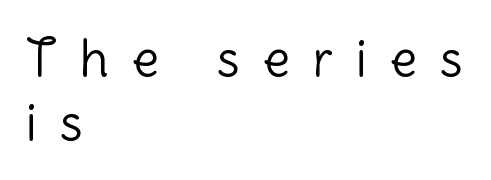
Q: Is the text bold? A: No.
Q: Is the text italic (slanted)? A: No, it is upright.
Q: Is the typeface a serif or a sans-serif typeface? A: Sans-serif.
Q: Is the text underlined? A: No.
Q: How is the paragraph aligned? A: Left-aligned.
Q: Is the spacing between letters normal or unusually wide? A: Unusually wide.
Q: Is the spacing between lines tight, normal or loose? A: Normal.
Q: Width (condensed, normal, or wide)? A: Normal.
Q: Stroke contrast? A: Low.
Q: x-height? A: Medium.
Q: Monospaced? A: No.
